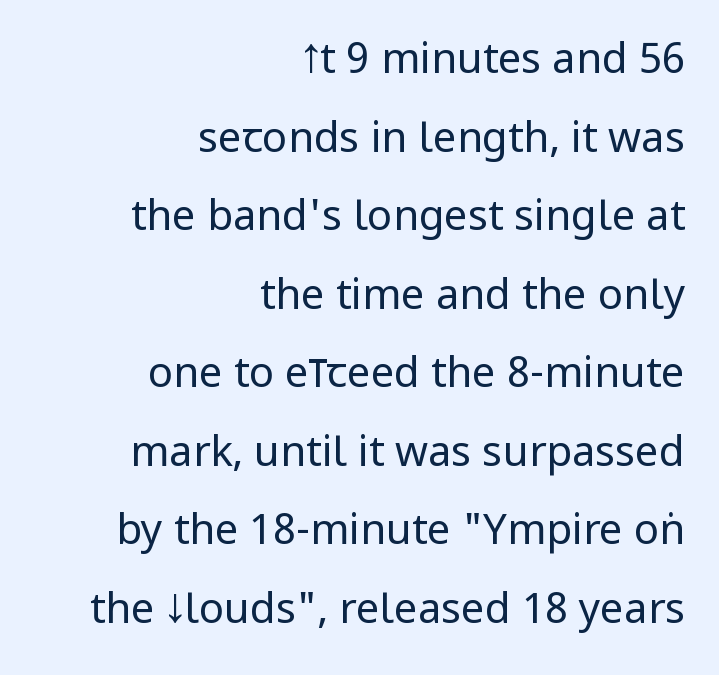
The image shows 42 px regular-weight, condensed sans-serif type, upright; set right-aligned, line spacing 1.87x, normal letter spacing, not underlined; low stroke contrast and a large x-height.
